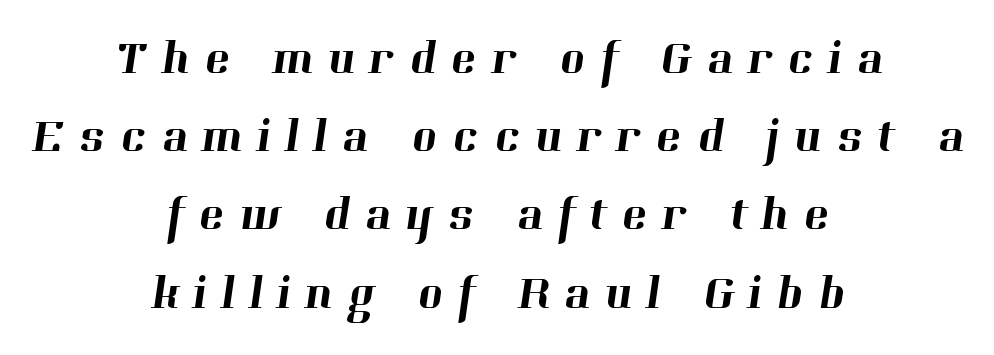
{"serif": "yes", "width": "normal", "stroke_contrast": "high", "x_height": "medium", "monospaced": "no", "underline": "no", "align": "center", "line_spacing": "normal", "line_spacing_ratio": 1.63, "letter_spacing": "wide", "letter_spacing_em": 0.31, "glyph_px": 48}
